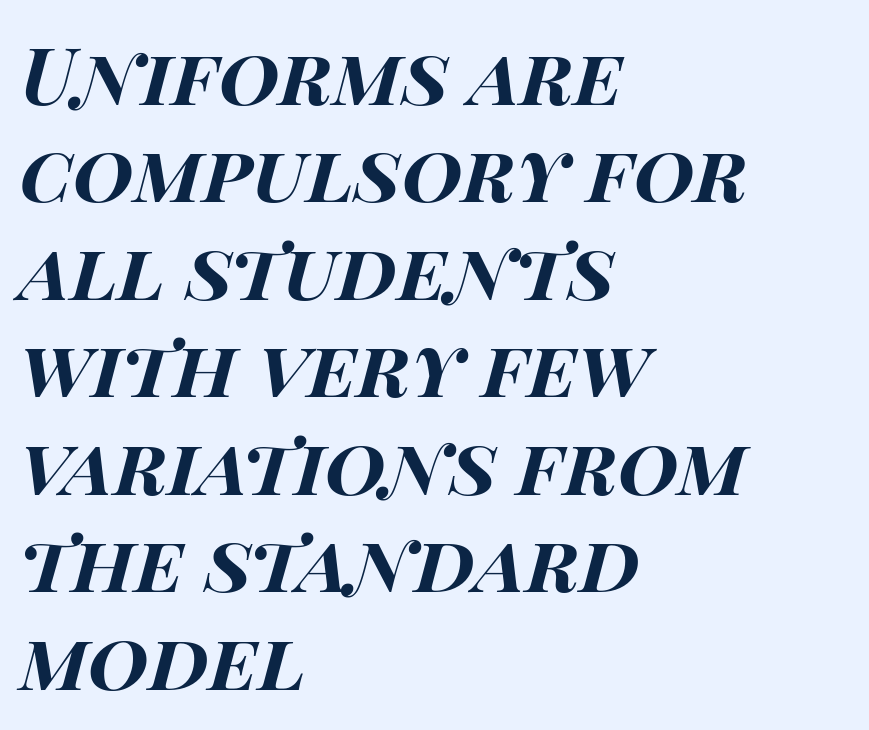
Here the glyphs are tracked normally, forming tight word shapes. The sample has been set heavy, in full bold. Does the copy run flush right? No — it runs flush left. The passage shown stacks its lines at a standard gap. Note the varied advance widths — an 'i' is clearly narrower than an 'm'. The baseline area is clear.
